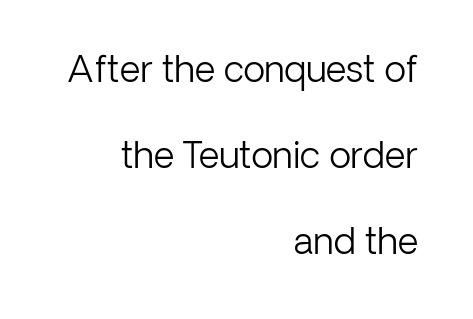
The image shows 36 px light sans-serif type, upright; set right-aligned, loose line spacing (2.39x), normal letter spacing, not underlined; low stroke contrast and a medium x-height.
